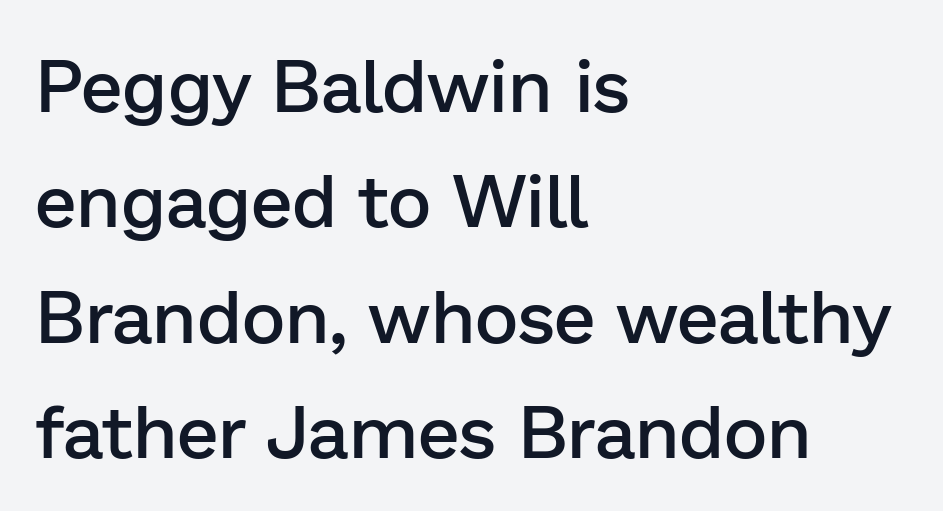
{"serif": "no", "italic": "no", "bold": "semi", "weight": "semibold", "width": "normal", "stroke_contrast": "low", "x_height": "medium", "monospaced": "no", "underline": "no", "align": "left", "line_spacing": "normal", "line_spacing_ratio": 1.54, "letter_spacing": "normal", "letter_spacing_em": 0.0, "glyph_px": 75}
